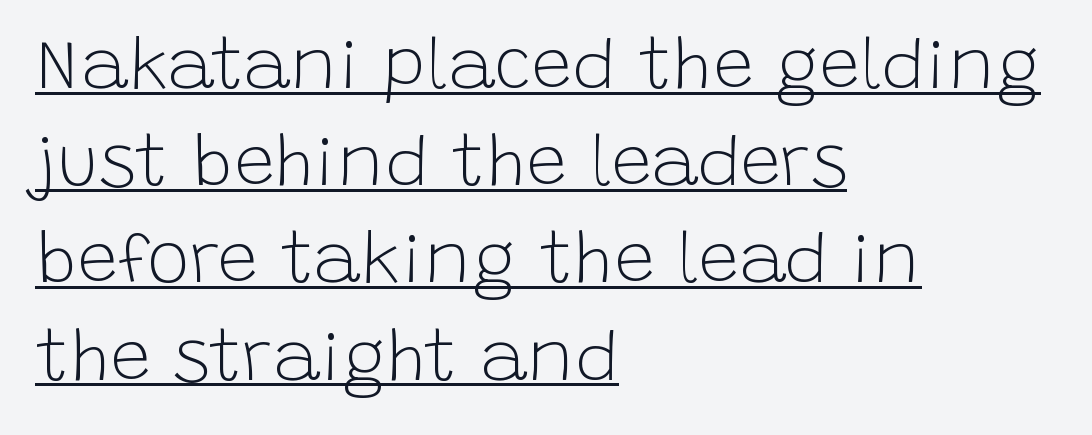
Underlining? Definitely there. Type style note: lacks serifs. Students, observe: this is what conventionally led text looks like. Looks like regular typesetting: each glyph gets only the width it needs.
